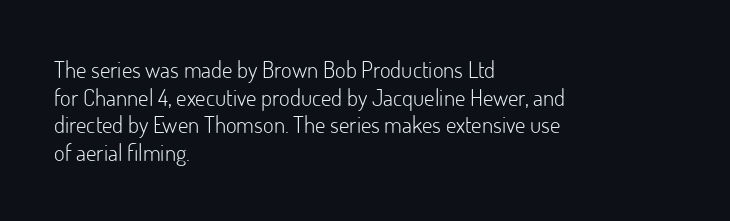
Q: Is the text bold? A: No.
Q: Is the text italic (slanted)? A: No, it is upright.
Q: Is the text underlined? A: No.
Q: How is the paragraph aligned? A: Left-aligned.
Q: Is the spacing between letters normal or unusually wide? A: Normal.
